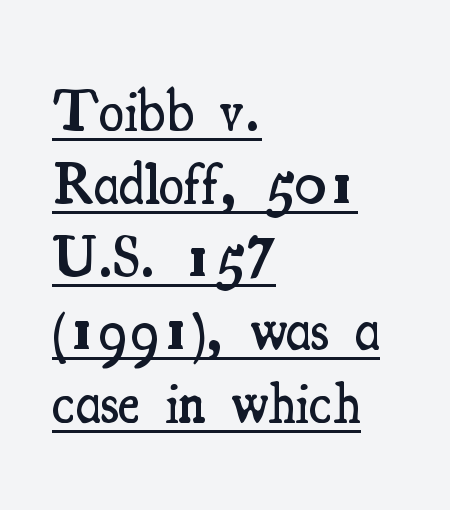
{"serif": "yes", "italic": "no", "bold": "semi", "weight": "semibold", "width": "condensed", "stroke_contrast": "medium", "x_height": "small", "monospaced": "no", "underline": "yes", "align": "left", "line_spacing": "normal", "line_spacing_ratio": 1.28, "letter_spacing": "normal", "letter_spacing_em": 0.0, "glyph_px": 57}
